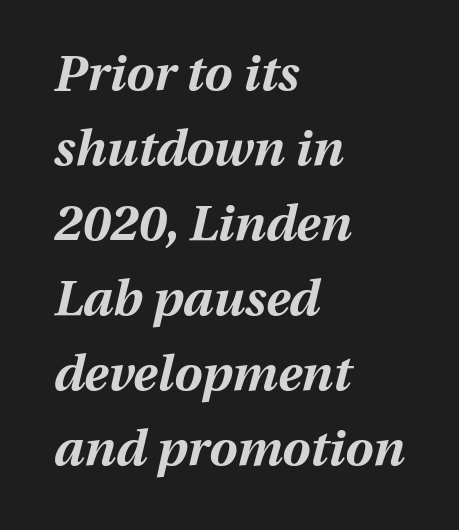
The passage shown is emphatically bold. This sample is left-justified, so line endings fall wherever the words run out. Plain, unruled lines of type. How are the letters spaced? Ordinarily, with no added tracking. Tall strokes in this sample are angled rather than plumb.
